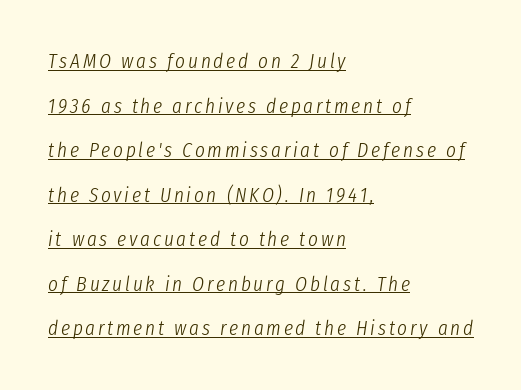
The image shows 21 px text type, italic (leaning right); set left-aligned, loose line spacing (2.12x), underlined.
